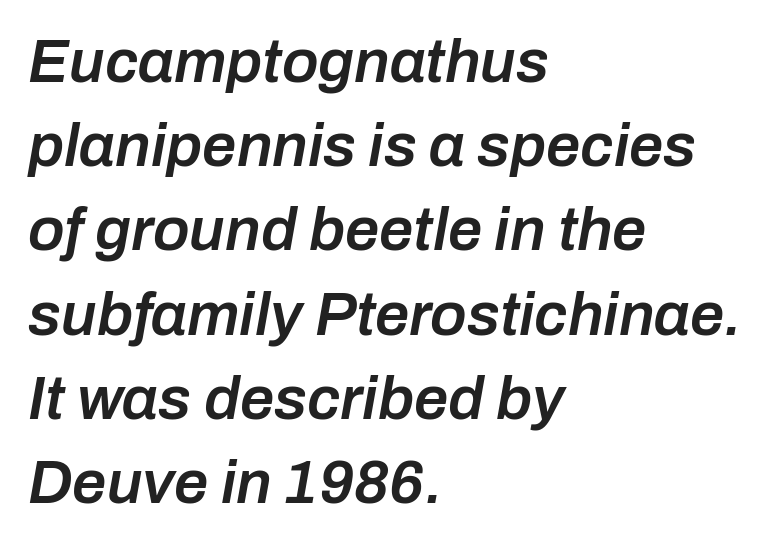
Horizontally, the lines are justified to the leading edge only. Nobody touched the tracking dial on this one. Does the weight exceed regular? Yes, but only to semibold. Bare-footed words on every line. Yep, that's italic — everything's leaning.
